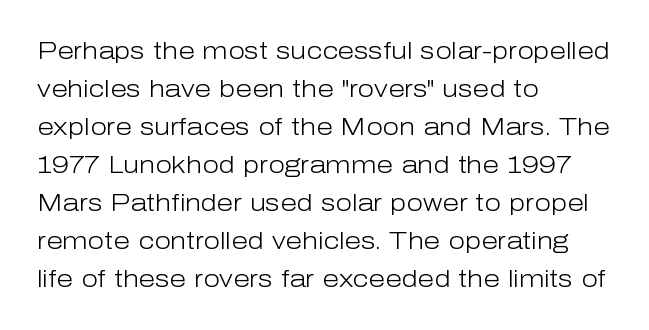
The image shows 24 px text type, upright; set left-aligned, normal line spacing (1.58x), normal letter spacing, not underlined.
